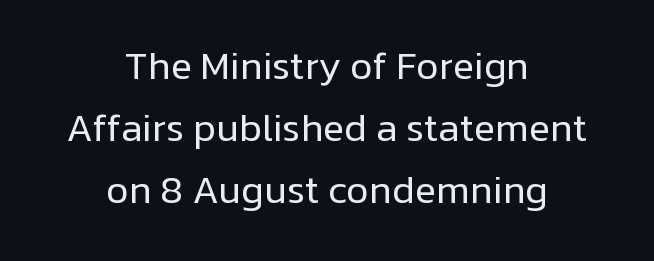
The image shows 39 px regular-weight sans-serif type, upright; set centered, normal line spacing (1.59x), normal letter spacing, not underlined; low stroke contrast and a medium x-height.
